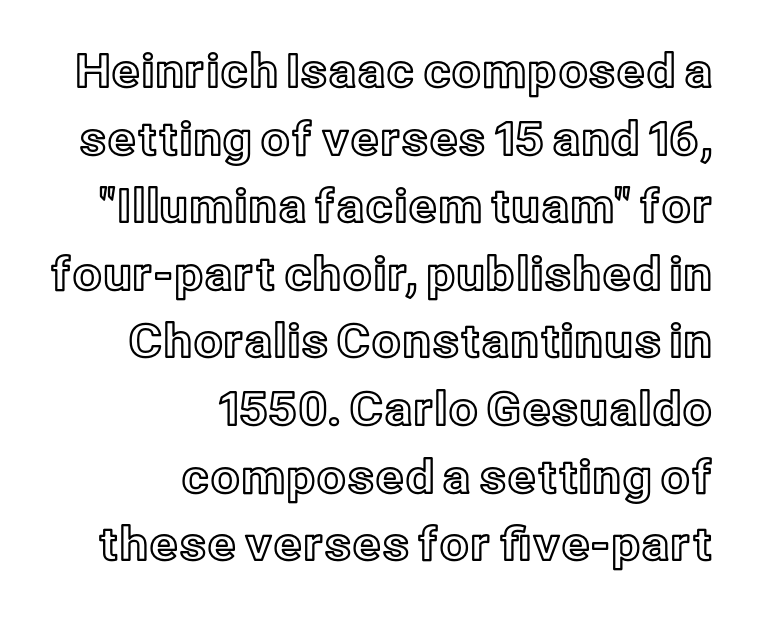
Q: Is the text italic (slanted)? A: No, it is upright.
Q: Is the text underlined? A: No.
Q: How is the paragraph aligned? A: Right-aligned.
Q: Is the spacing between letters normal or unusually wide? A: Normal.
Q: Is the spacing between lines tight, normal or loose? A: Normal.
Q: Width (condensed, normal, or wide)? A: Normal.
Q: x-height? A: Medium.
Q: Monospaced? A: No.
